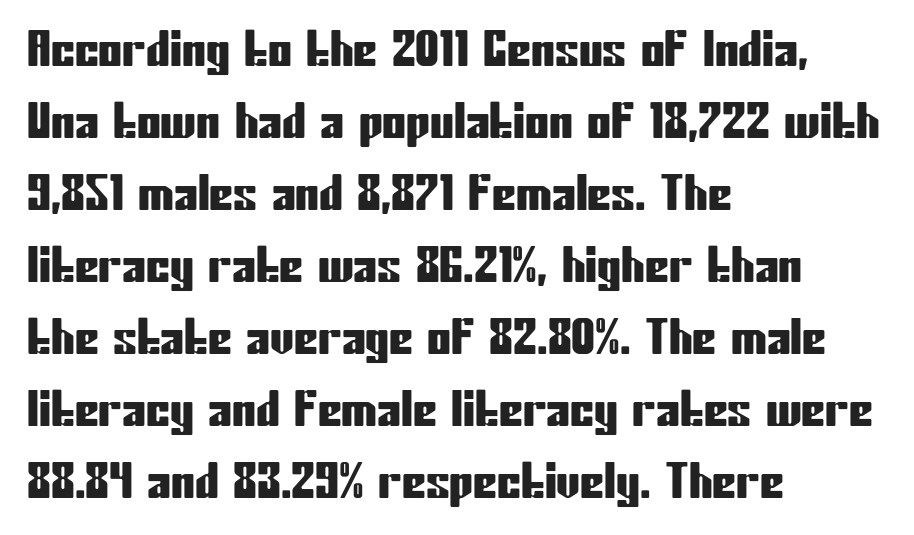
The image shows 48 px condensed sans-serif type, upright; set left-aligned, normal line spacing (1.5x), normal letter spacing, not underlined; low stroke contrast and a medium x-height.
